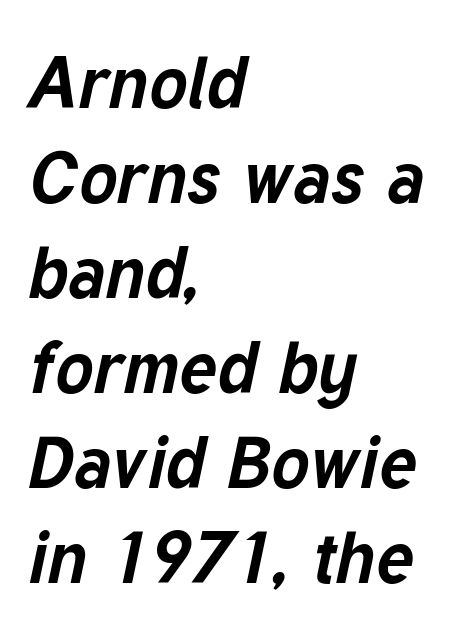
{"italic": "yes", "lean": "right", "slant_degrees": 12, "bold": "yes", "weight": "bold", "width": "normal", "stroke_contrast": "low", "x_height": "medium", "monospaced": "no", "underline": "no", "align": "left", "line_spacing": "normal", "line_spacing_ratio": 1.32, "letter_spacing": "normal", "letter_spacing_em": 0.0, "glyph_px": 72}
